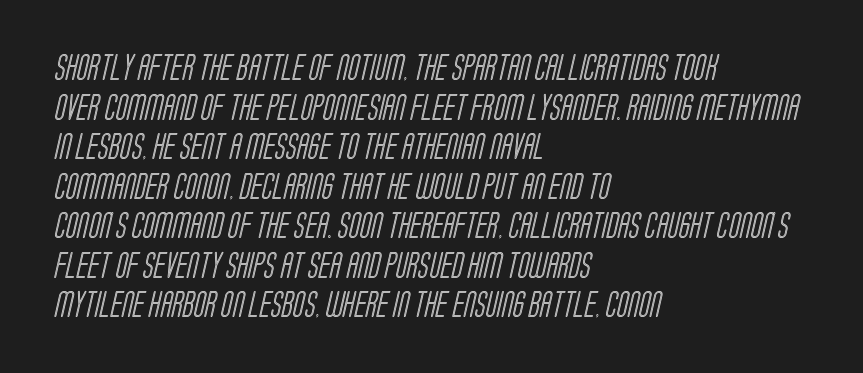
{"underline": "no", "align": "left", "line_spacing": "normal", "line_spacing_ratio": 1.52, "letter_spacing": "normal", "letter_spacing_em": 0.0, "glyph_px": 26}
